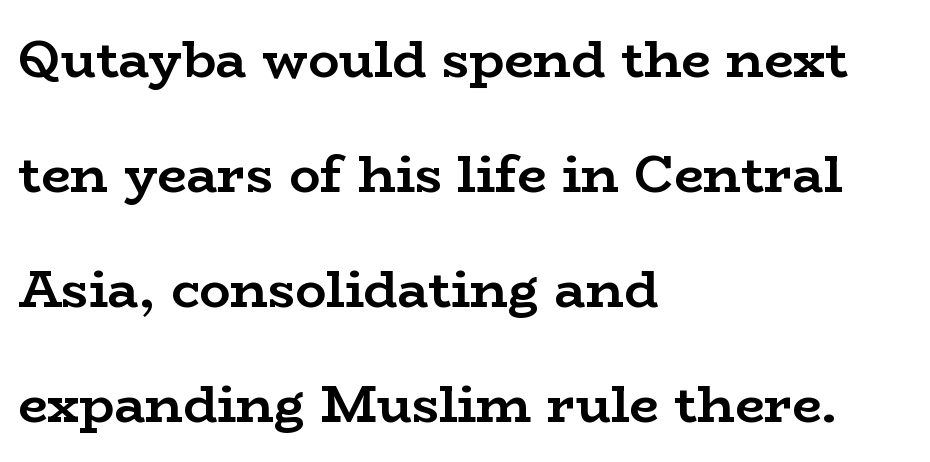
{"serif": "yes", "italic": "no", "bold": "yes", "weight": "semibold", "width": "wide", "stroke_contrast": "low", "x_height": "medium", "monospaced": "no", "underline": "no", "align": "left", "line_spacing": "loose", "line_spacing_ratio": 2.21, "letter_spacing": "normal", "letter_spacing_em": 0.0, "glyph_px": 52}
